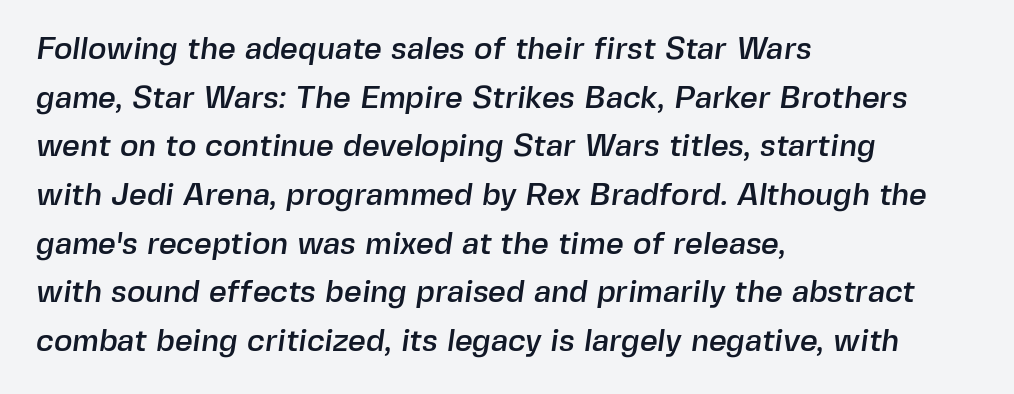
{"serif": "no", "width": "normal", "x_height": "medium", "monospaced": "no", "underline": "no", "align": "left", "line_spacing": "normal", "line_spacing_ratio": 1.57, "letter_spacing": "normal", "letter_spacing_em": 0.0, "glyph_px": 31}
